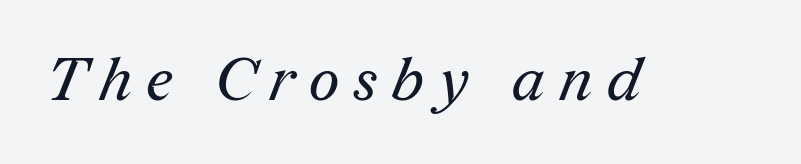
The image shows 60 px regular-weight serif type; set unusually wide letter spacing (+0.24 em), not underlined; medium stroke contrast and a medium x-height.
